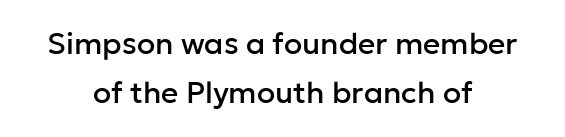
Q: Is the text italic (slanted)? A: No, it is upright.
Q: Is the typeface a serif or a sans-serif typeface? A: Sans-serif.
Q: Is the text underlined? A: No.
Q: How is the paragraph aligned? A: Centered.
Q: Is the spacing between letters normal or unusually wide? A: Normal.
Q: Is the spacing between lines tight, normal or loose? A: Normal.
Q: Width (condensed, normal, or wide)? A: Normal.
Q: Stroke contrast? A: Low.
Q: x-height? A: Medium.
Q: Monospaced? A: No.
